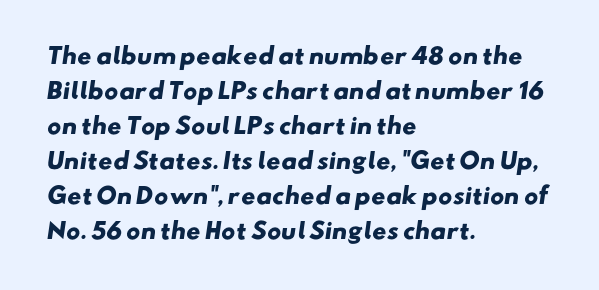
The image shows 22 px bold type; set left-aligned, normal line spacing (1.59x), normal letter spacing, not underlined.
